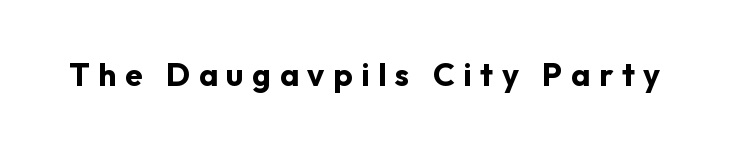
The letters are spread apart with noticeably loose tracking. I'd describe the lettering as bold — thick and assertive. Stroke terminals: plain, sans-serif. Here the designer chose a conventional face with non-uniform glyph widths. The zone under the glyphs is completely vacant.
